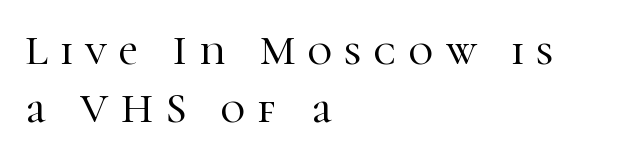
Q: Is the text italic (slanted)? A: No, it is upright.
Q: Is the typeface a serif or a sans-serif typeface? A: Serif.
Q: Is the text underlined? A: No.
Q: How is the paragraph aligned? A: Left-aligned.
Q: Is the spacing between letters normal or unusually wide? A: Unusually wide.
Q: Is the spacing between lines tight, normal or loose? A: Normal.
Q: Width (condensed, normal, or wide)? A: Normal.
Q: Stroke contrast? A: High.
Q: x-height? A: Medium.
Q: Monospaced? A: No.
